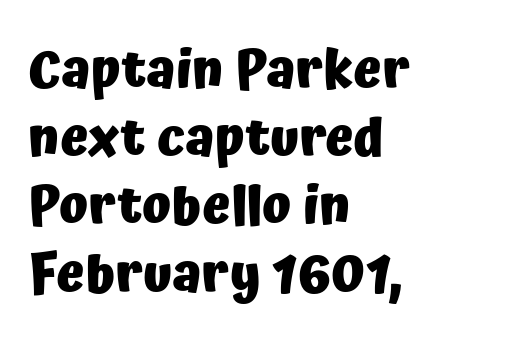
Q: Is the text bold? A: Yes.
Q: Is the text italic (slanted)? A: No, it is upright.
Q: Is the typeface a serif or a sans-serif typeface? A: Sans-serif.
Q: Is the text underlined? A: No.
Q: How is the paragraph aligned? A: Left-aligned.
Q: Is the spacing between letters normal or unusually wide? A: Normal.
Q: Is the spacing between lines tight, normal or loose? A: Normal.
Q: Width (condensed, normal, or wide)? A: Normal.
Q: Stroke contrast? A: Low.
Q: x-height? A: Medium.
Q: Monospaced? A: No.
